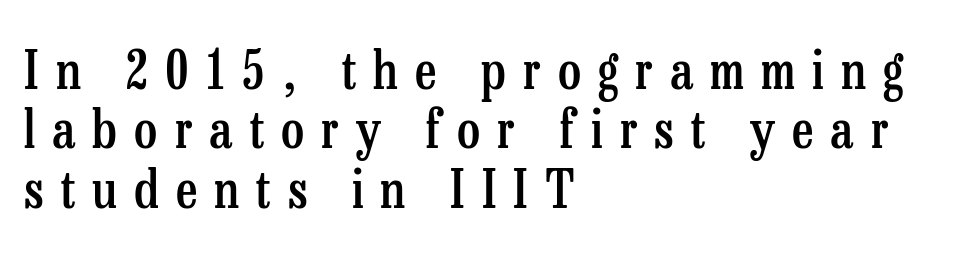
Q: Is the text bold? A: Semi-bold.
Q: Is the text italic (slanted)? A: No, it is upright.
Q: Is the typeface a serif or a sans-serif typeface? A: Serif.
Q: Is the text underlined? A: No.
Q: How is the paragraph aligned? A: Left-aligned.
Q: Is the spacing between letters normal or unusually wide? A: Unusually wide.
Q: Is the spacing between lines tight, normal or loose? A: Tight.
Q: Width (condensed, normal, or wide)? A: Condensed.
Q: Stroke contrast? A: Low.
Q: x-height? A: Medium.
Q: Monospaced? A: No.
